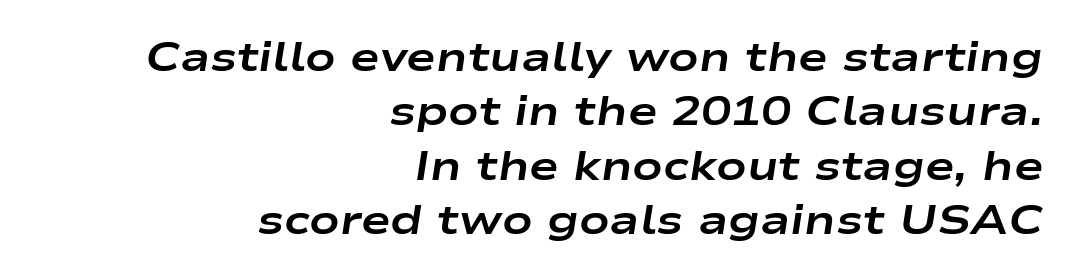
The image shows 40 px bold, wide type, italic (leaning right); set right-aligned, normal line spacing (1.36x), normal letter spacing, not underlined; low stroke contrast and a medium x-height.
